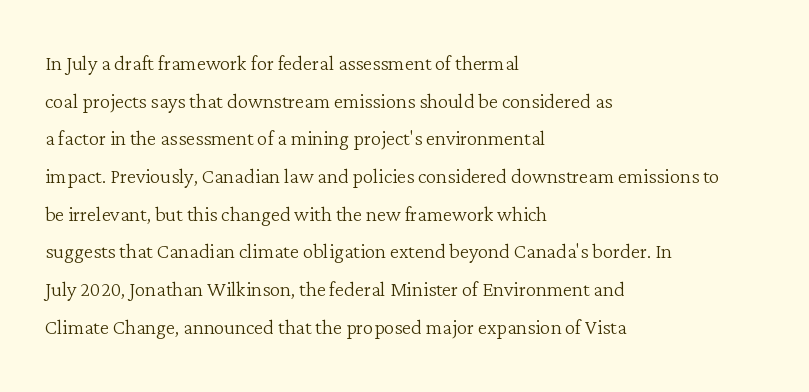
The image shows 26 px text type, upright; set left-aligned, normal line spacing (1.45x), normal letter spacing, not underlined.
